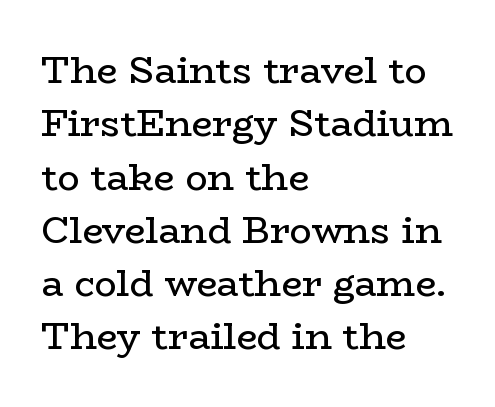
Q: Is the text bold? A: No.
Q: Is the text italic (slanted)? A: No, it is upright.
Q: Is the typeface a serif or a sans-serif typeface? A: Serif.
Q: Is the text underlined? A: No.
Q: How is the paragraph aligned? A: Left-aligned.
Q: Is the spacing between letters normal or unusually wide? A: Normal.
Q: Is the spacing between lines tight, normal or loose? A: Normal.
Q: Width (condensed, normal, or wide)? A: Wide.
Q: Stroke contrast? A: Low.
Q: x-height? A: Medium.
Q: Monospaced? A: No.
